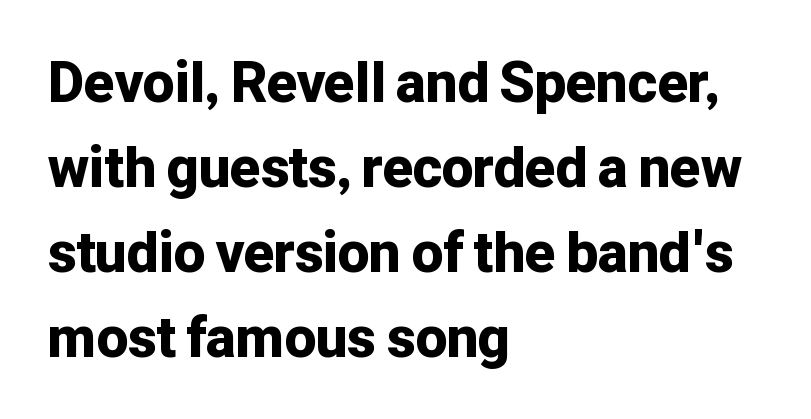
The strip under each line holds only bare page. Default kerning and tracking; the words read as compact shapes. Upright lettering throughout. I'd call this a sans setting — the letters go barefoot. The passage shown is emphatically bold.
